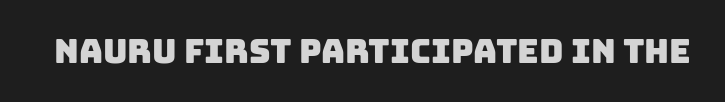
Only glyphs here, with clear space below each row. Letter spacing: default. Letterform terminals end flat and unadorned throughout the passage. These lines are rendered in a variable-pitch font.
